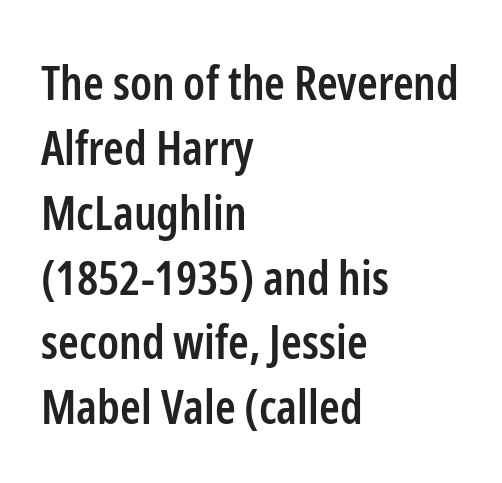
{"serif": "no", "italic": "no", "bold": "semi", "weight": "semibold", "width": "condensed", "stroke_contrast": "low", "x_height": "medium", "monospaced": "no", "underline": "no", "align": "left", "line_spacing": "normal", "line_spacing_ratio": 1.38, "letter_spacing": "normal", "letter_spacing_em": 0.0, "glyph_px": 47}
